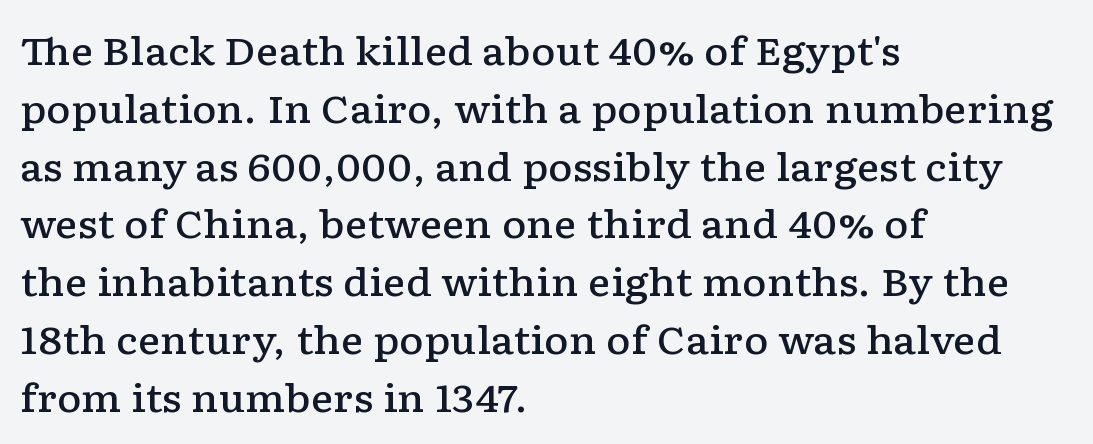
{"serif": "yes", "italic": "no", "bold": "semi", "weight": "semibold", "width": "wide", "stroke_contrast": "low", "x_height": "medium", "monospaced": "no", "underline": "no", "align": "left", "line_spacing": "normal", "line_spacing_ratio": 1.52, "letter_spacing": "normal", "letter_spacing_em": 0.0, "glyph_px": 38}
